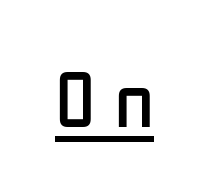
Every character sits straight up, as roman type does. Tracking here is generous; glyphs stand well apart from one another. Is this a fixed-width face? No — the glyphs have proportional, varying widths. This sample uses a sans-serif face. The typesetter has applied underlining to the passage shown. The cut favours lightness, reaching ordinary text weight at its darkest.
